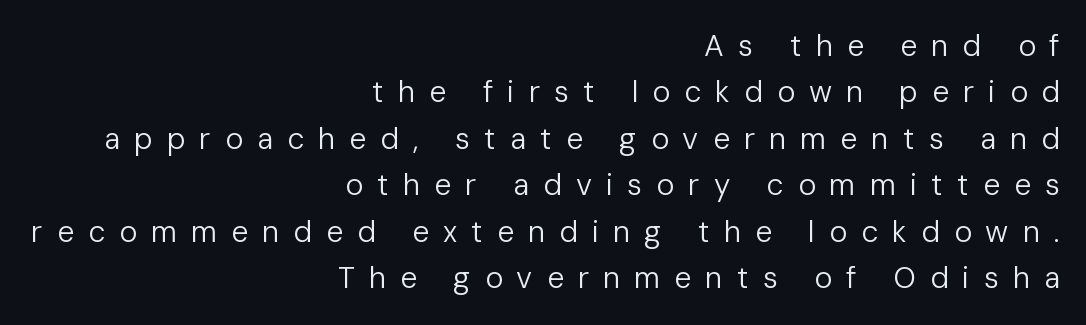
{"serif": "no", "italic": "no", "bold": "no", "weight": "regular", "width": "normal", "stroke_contrast": "low", "x_height": "medium", "monospaced": "no", "underline": "no", "align": "right", "line_spacing": "normal", "line_spacing_ratio": 1.55, "letter_spacing": "wide", "letter_spacing_em": 0.47, "glyph_px": 30}
